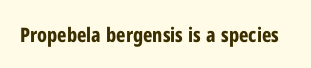
The image shows 20 px bold type, upright; set normal letter spacing, not underlined.
